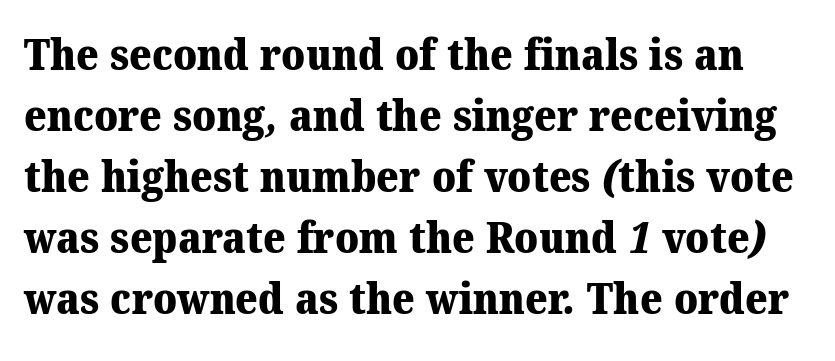
Q: Is the text bold? A: Yes.
Q: Is the typeface a serif or a sans-serif typeface? A: Serif.
Q: Is the text underlined? A: No.
Q: Is the spacing between letters normal or unusually wide? A: Normal.
Q: Is the spacing between lines tight, normal or loose? A: Normal.
Q: Width (condensed, normal, or wide)? A: Normal.
Q: Stroke contrast? A: Medium.
Q: x-height? A: Medium.
Q: Monospaced? A: No.
